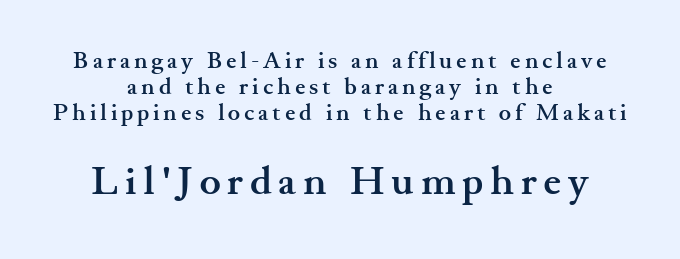
Q: Is the text bold? A: Yes.
Q: Is the text italic (slanted)? A: No, it is upright.
Q: Is the typeface a serif or a sans-serif typeface? A: Serif.
Q: Is the text underlined? A: No.
Q: How is the paragraph aligned? A: Centered.
Q: Is the spacing between lines tight, normal or loose? A: Tight.
Q: Which block of text is set in a larger size, the first (top) or the second (bottom)? A: The second (bottom) one.
Q: Width (condensed, normal, or wide)? A: Wide.
Q: Stroke contrast? A: Medium.
Q: x-height? A: Small.
Q: Monospaced? A: No.
